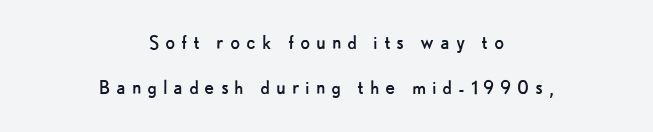
The image shows 23 px text type, upright; set centered, loose line spacing (1.96x), unusually wide letter spacing (+0.25 em), not underlined.
